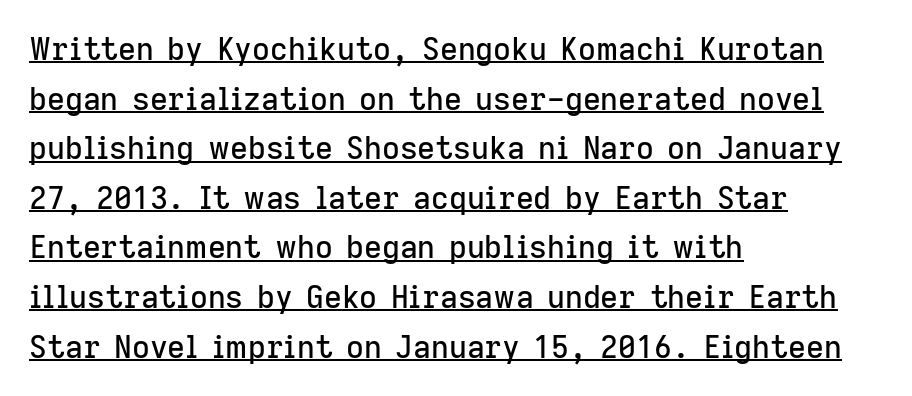
The gaps between neighbouring characters are ordinary and unremarkable. The letters advance in unequal steps, a hallmark of proportional type. A classic flush-left, rag-right setting is used for this passage. This sample carries an underscore along the baseline area.
